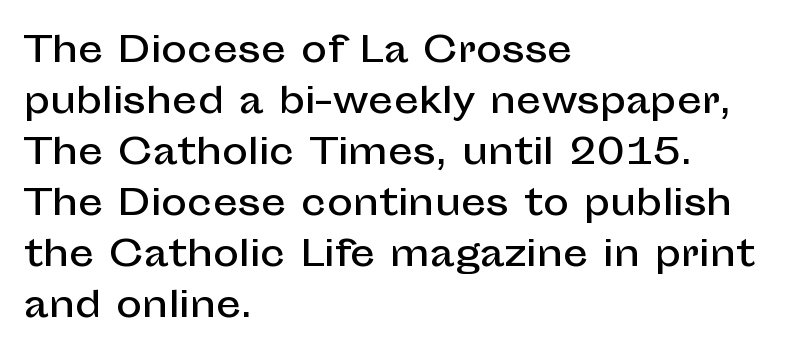
The image shows 35 px sans-serif type, upright; set left-aligned, normal line spacing (1.46x), normal letter spacing, not underlined; low stroke contrast and a medium x-height.
